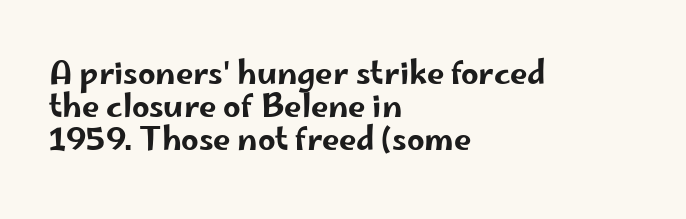
Note: no serifs on the glyphs. Underline: absent. Designer's note — italics off, roman on. A student would call this left alignment; a typographer would say flush left, rag right.
